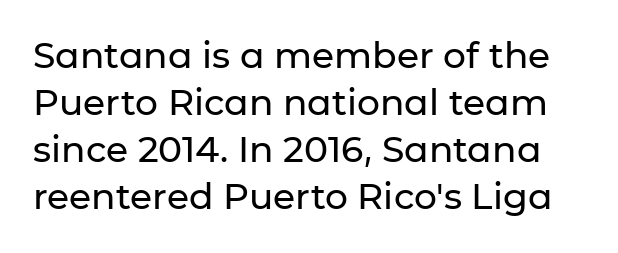
{"serif": "no", "italic": "no", "width": "normal", "stroke_contrast": "low", "x_height": "medium", "monospaced": "no", "underline": "no", "line_spacing": "normal", "line_spacing_ratio": 1.31, "letter_spacing": "normal", "letter_spacing_em": 0.0, "glyph_px": 36}
